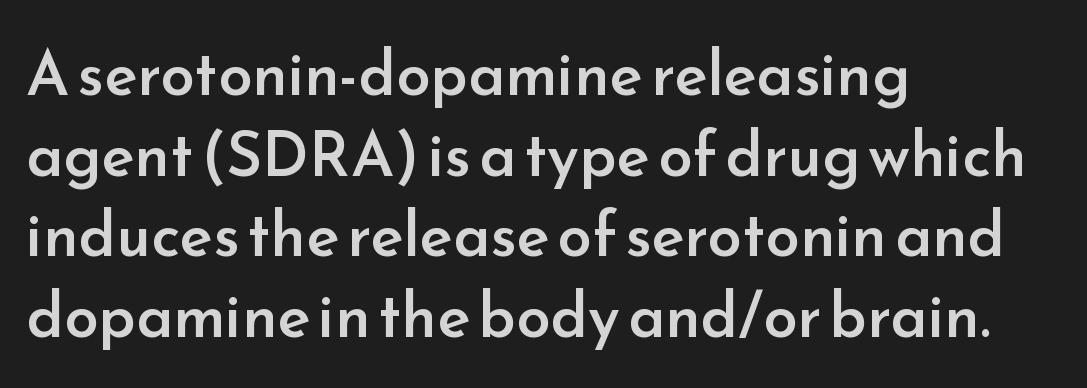
Q: Is the text bold? A: Semi-bold.
Q: Is the text italic (slanted)? A: No, it is upright.
Q: Is the typeface a serif or a sans-serif typeface? A: Sans-serif.
Q: Is the text underlined? A: No.
Q: How is the paragraph aligned? A: Left-aligned.
Q: Is the spacing between letters normal or unusually wide? A: Normal.
Q: Is the spacing between lines tight, normal or loose? A: Normal.
Q: Width (condensed, normal, or wide)? A: Normal.
Q: Stroke contrast? A: Low.
Q: x-height? A: Small.
Q: Monospaced? A: No.
